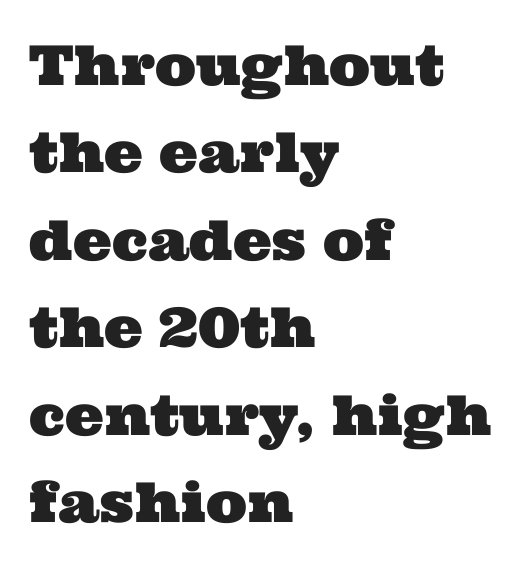
The passage shown is not underscored anywhere. The passage is arranged the way most books set body copy — flush left. Line spacing here is normal. Compared with typical body copy, the letter spacing here is the same. The face used here is seriffed, in the tradition of book romans.
